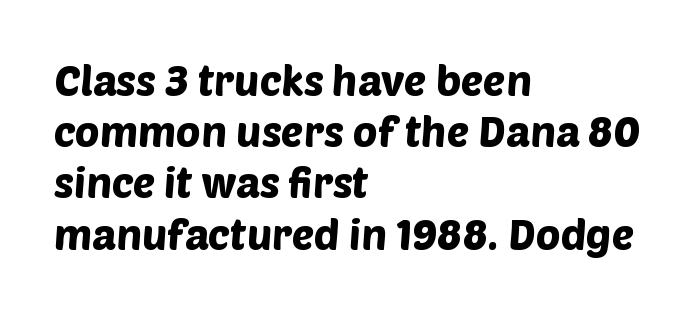
The image shows 42 px sans-serif type; set left-aligned, line spacing 1.22x, normal letter spacing, not underlined; low stroke contrast and a large x-height.
